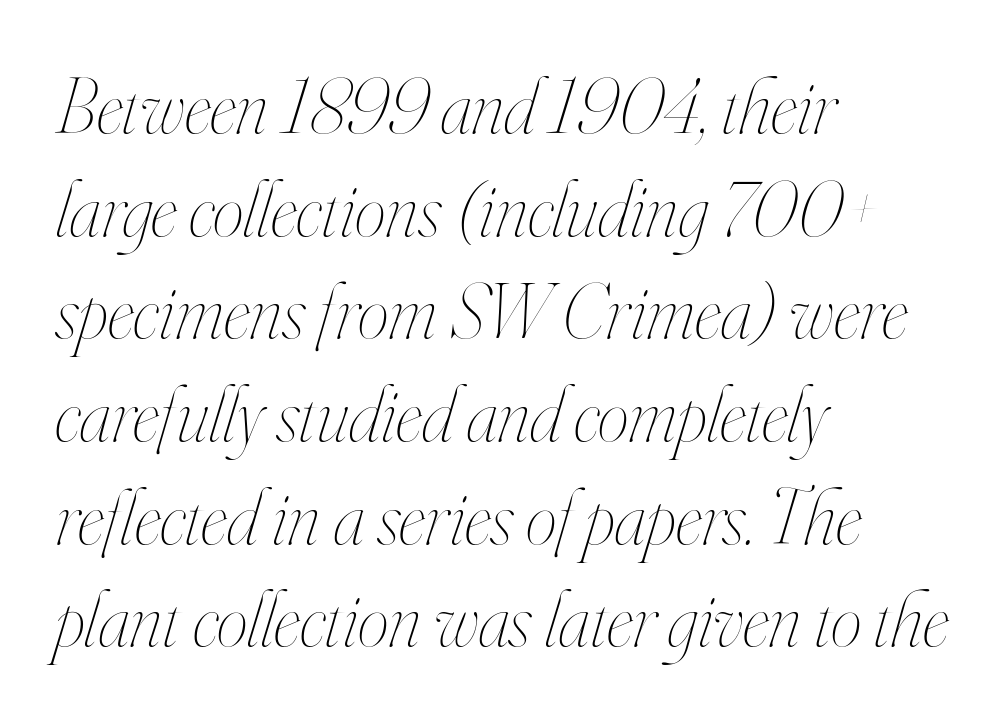
Q: Is the text bold? A: No.
Q: Is the text italic (slanted)? A: Yes, it leans right by about 16 degrees.
Q: Is the text underlined? A: No.
Q: How is the paragraph aligned? A: Left-aligned.
Q: Is the spacing between letters normal or unusually wide? A: Normal.
Q: Is the spacing between lines tight, normal or loose? A: Normal.
Q: Width (condensed, normal, or wide)? A: Condensed.
Q: Stroke contrast? A: High.
Q: x-height? A: Small.
Q: Monospaced? A: No.
